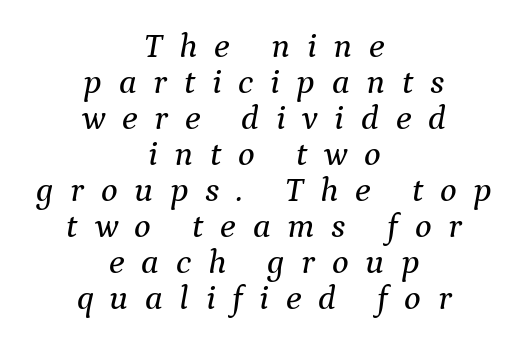
The image shows 35 px serif type, italic (leaning right); set centered, tight line spacing (1.03x), unusually wide letter spacing (+0.48 em), not underlined; medium stroke contrast and a medium x-height.
